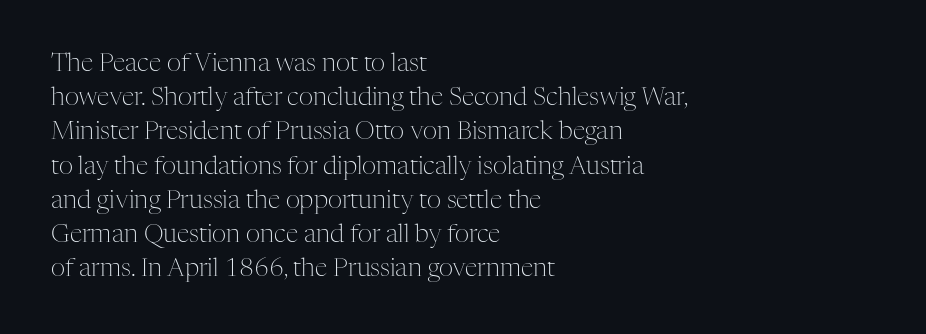
The image shows 25 px text type, upright; set left-aligned, normal line spacing (1.37x), normal letter spacing, not underlined.
